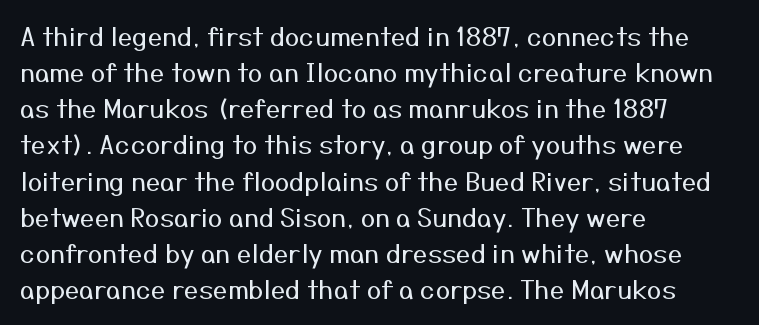
Q: Is the text bold? A: No.
Q: Is the text italic (slanted)? A: No, it is upright.
Q: Is the text underlined? A: No.
Q: How is the paragraph aligned? A: Left-aligned.
Q: Is the spacing between letters normal or unusually wide? A: Normal.
Q: Is the spacing between lines tight, normal or loose? A: Normal.
